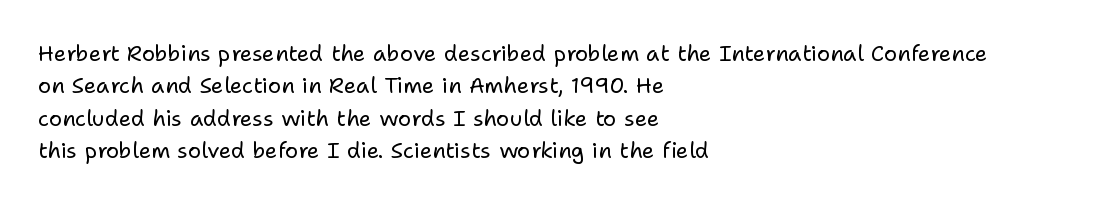
Q: Is the text bold? A: No.
Q: Is the text italic (slanted)? A: No, it is upright.
Q: Is the text underlined? A: No.
Q: How is the paragraph aligned? A: Left-aligned.
Q: Is the spacing between letters normal or unusually wide? A: Normal.
Q: Is the spacing between lines tight, normal or loose? A: Normal.
